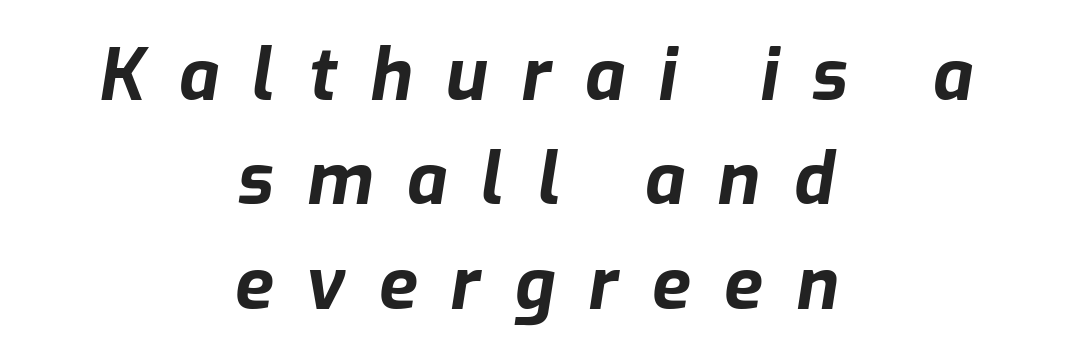
The image shows 71 px bold type, italic (leaning right); set centered, normal line spacing (1.47x), unusually wide letter spacing (+0.47 em), not underlined; low stroke contrast and a medium x-height.
